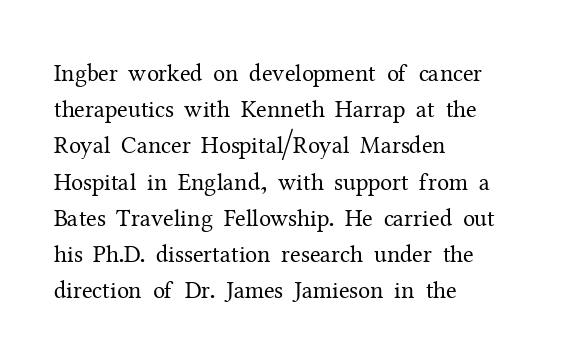
Q: Is the text bold? A: No.
Q: Is the text italic (slanted)? A: No, it is upright.
Q: Is the text underlined? A: No.
Q: How is the paragraph aligned? A: Left-aligned.
Q: Is the spacing between letters normal or unusually wide? A: Normal.
Q: Is the spacing between lines tight, normal or loose? A: Normal.
